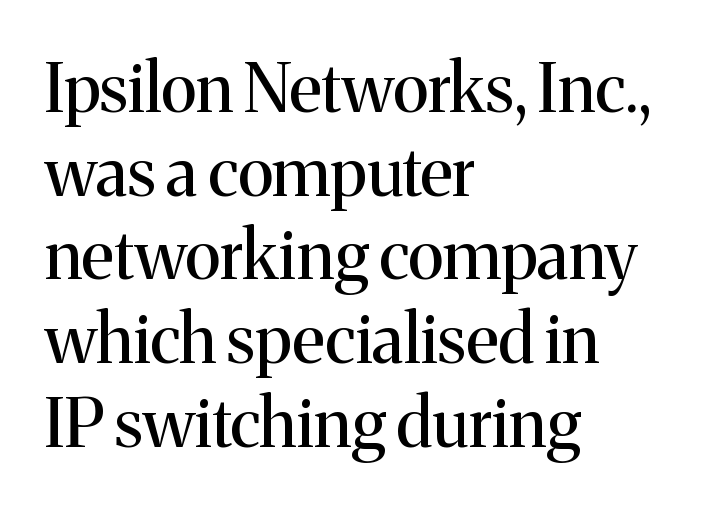
{"serif": "yes", "italic": "no", "bold": "no", "weight": "regular", "width": "normal", "stroke_contrast": "medium", "x_height": "medium", "monospaced": "no", "underline": "no", "align": "left", "line_spacing_ratio": 1.23, "letter_spacing": "normal", "letter_spacing_em": 0.0, "glyph_px": 68}
